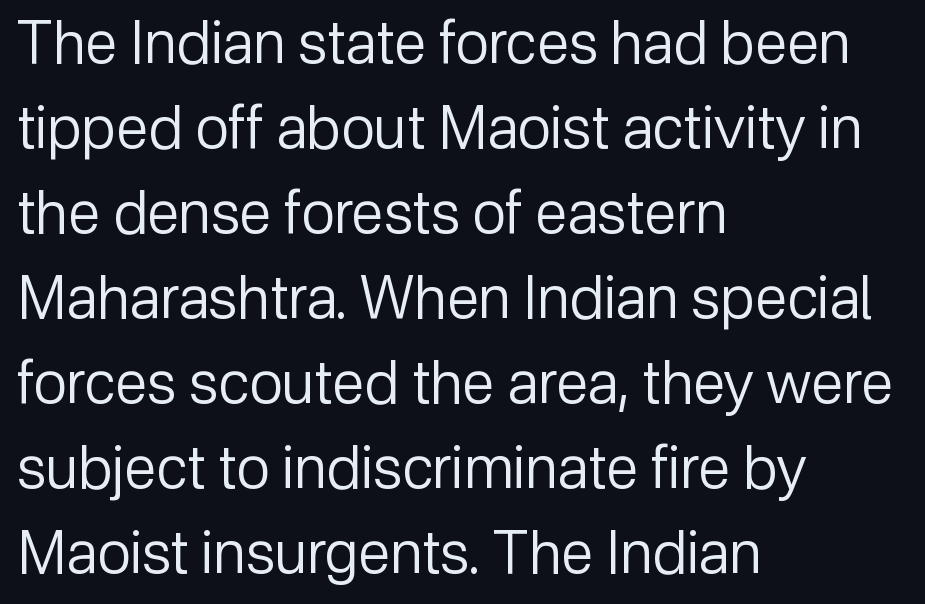
The image shows 59 px regular-weight sans-serif type, upright; set left-aligned, normal line spacing (1.44x), normal letter spacing, not underlined; low stroke contrast and a medium x-height.
